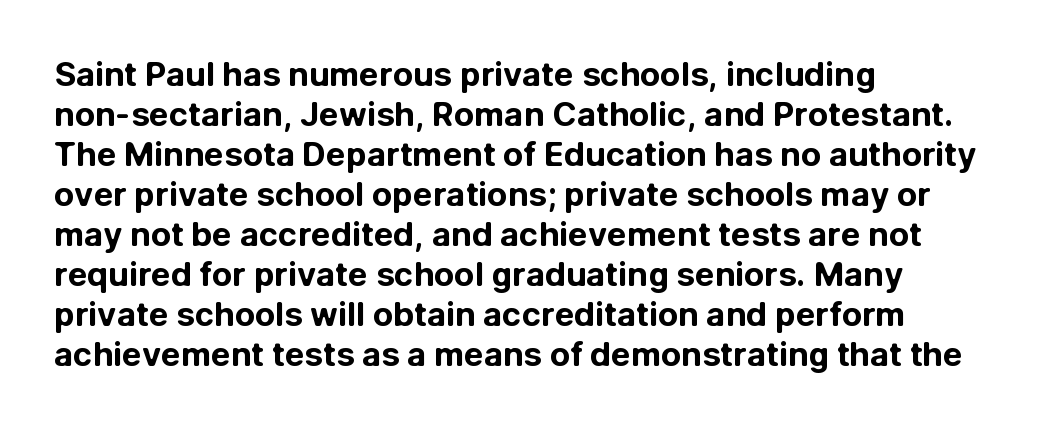
The image shows 33 px bold sans-serif type, upright; set left-aligned, line spacing 1.21x, normal letter spacing, not underlined; low stroke contrast and a medium x-height.
